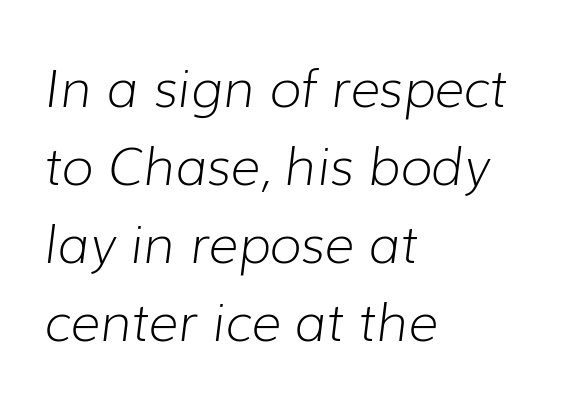
The image shows 52 px light type, italic (leaning right); set left-aligned, normal line spacing (1.5x), normal letter spacing, not underlined; low stroke contrast and a medium x-height.
